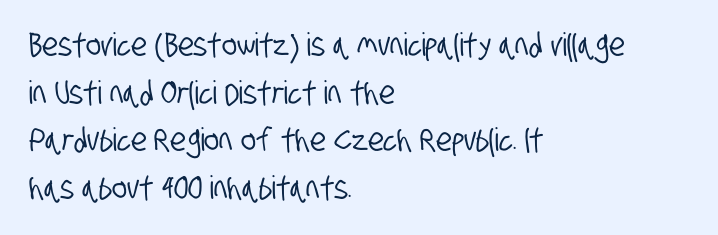
Q: Is the typeface a serif or a sans-serif typeface? A: Sans-serif.
Q: Is the text underlined? A: No.
Q: How is the paragraph aligned? A: Left-aligned.
Q: Is the spacing between letters normal or unusually wide? A: Normal.
Q: Is the spacing between lines tight, normal or loose? A: Normal.
Q: Width (condensed, normal, or wide)? A: Condensed.
Q: Stroke contrast? A: Low.
Q: x-height? A: Large.
Q: Monospaced? A: No.
